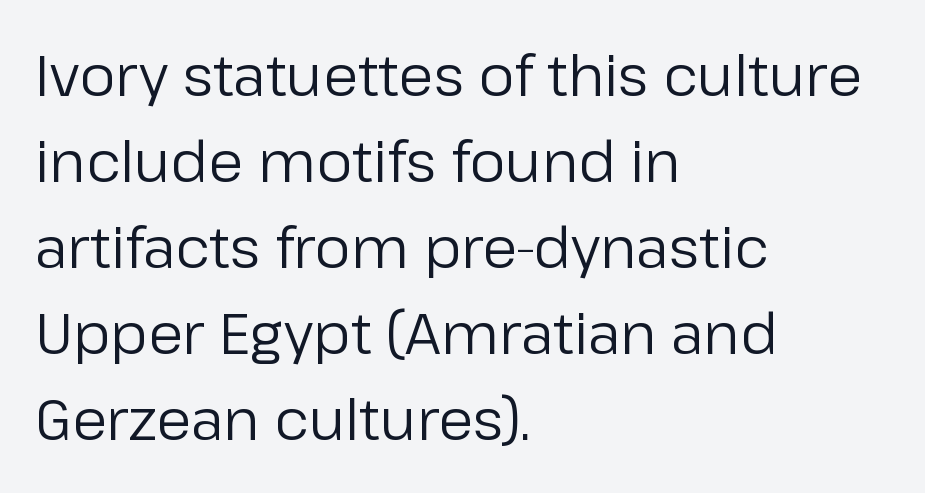
{"serif": "no", "italic": "no", "bold": "no", "weight": "regular", "width": "normal", "stroke_contrast": "low", "x_height": "medium", "monospaced": "no", "underline": "no", "align": "left", "line_spacing": "normal", "line_spacing_ratio": 1.51, "letter_spacing": "normal", "letter_spacing_em": 0.0, "glyph_px": 57}
